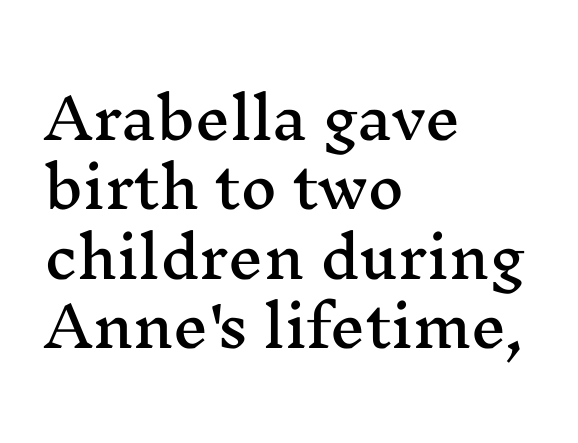
Classification — serif. The lettering holds an erect, upright posture throughout. These lines are set flush left with a ragged right edge. Default kerning and tracking; the words read as compact shapes.
